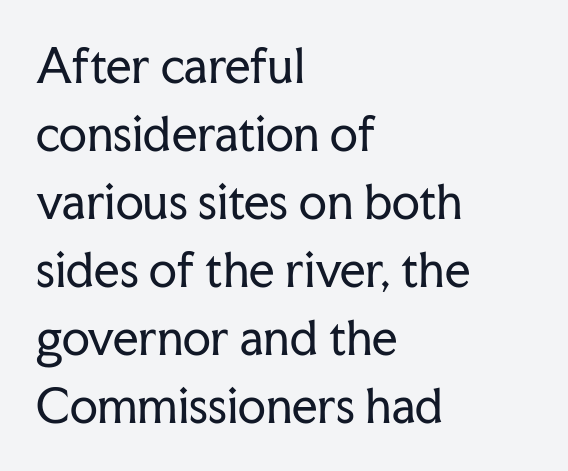
{"serif": "yes", "italic": "no", "bold": "no", "weight": "regular", "width": "normal", "stroke_contrast": "low", "x_height": "medium", "monospaced": "no", "underline": "no", "align": "left", "line_spacing": "normal", "line_spacing_ratio": 1.51, "letter_spacing": "normal", "letter_spacing_em": 0.0, "glyph_px": 45}
